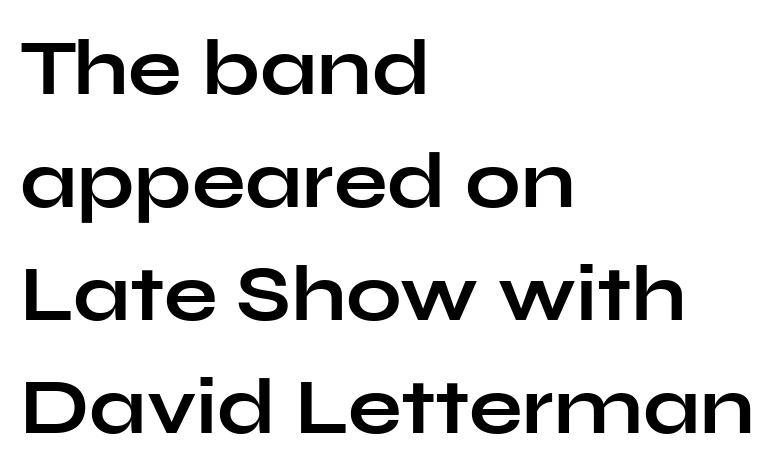
These lines were composed using upright roman letters. The rows are spaced the way most documents space them. Typographically, this falls in the sans-serif category. The rendering anchors every line to the left-hand side.
